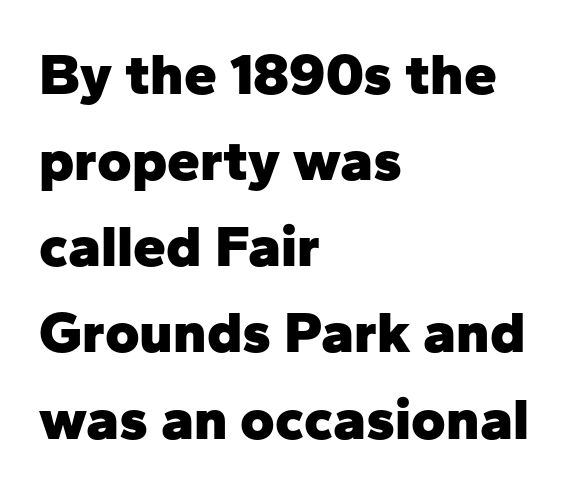
The image shows 59 px heavy sans-serif type, upright; set left-aligned, normal line spacing (1.46x), normal letter spacing, not underlined; low stroke contrast and a medium x-height.
